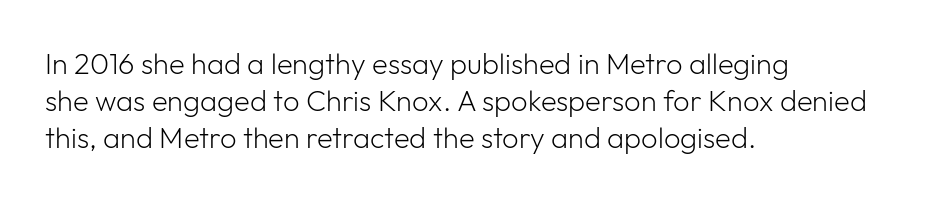
Spacing verdict: proportional, widths tailored to each character. A typesetter would call this zero additional tracking. The rendering uses a moderate line-height, typical for paragraphs. The font sits on the lighter half of the weight spectrum, regular included.
